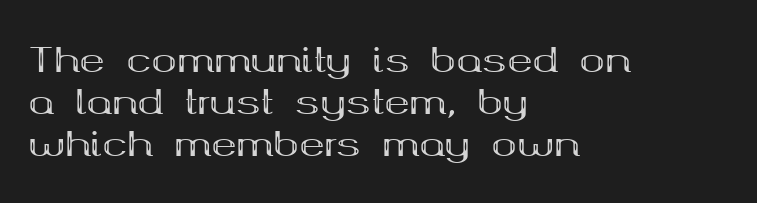
{"serif": "yes", "italic": "no", "bold": "yes", "weight": "bold", "width": "wide", "stroke_contrast": "medium", "x_height": "medium", "monospaced": "no", "underline": "no", "align": "left", "line_spacing_ratio": 1.23, "letter_spacing": "normal", "letter_spacing_em": 0.0, "glyph_px": 34}
